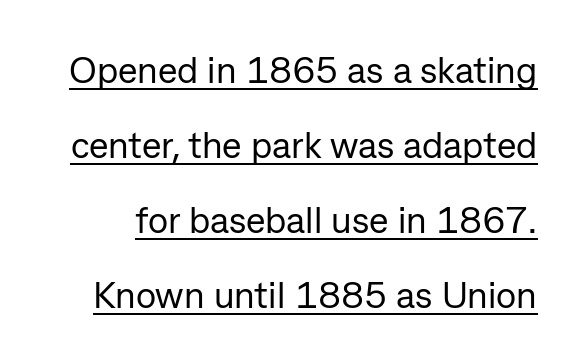
The image shows 37 px regular-weight sans-serif type, upright; set loose line spacing (2.03x), normal letter spacing, underlined; low stroke contrast and a medium x-height.
